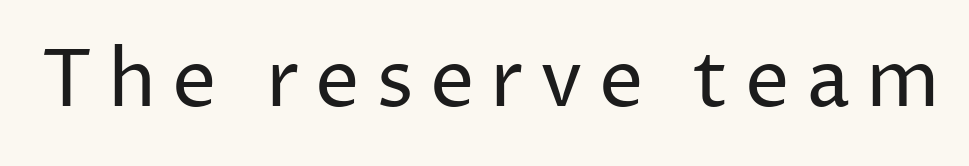
The image shows 79 px regular-weight sans-serif type, upright; set unusually wide letter spacing (+0.2 em), not underlined; low stroke contrast and a medium x-height.
